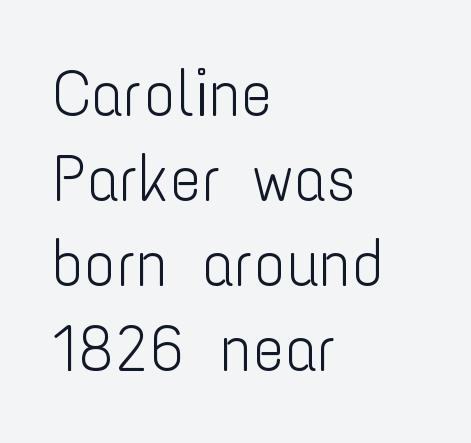
Q: Is the text bold? A: No.
Q: Is the text italic (slanted)? A: No, it is upright.
Q: Is the typeface a serif or a sans-serif typeface? A: Sans-serif.
Q: Is the text underlined? A: No.
Q: How is the paragraph aligned? A: Left-aligned.
Q: Is the spacing between letters normal or unusually wide? A: Normal.
Q: Is the spacing between lines tight, normal or loose? A: Normal.
Q: Width (condensed, normal, or wide)? A: Condensed.
Q: Stroke contrast? A: Low.
Q: x-height? A: Medium.
Q: Monospaced? A: No.
